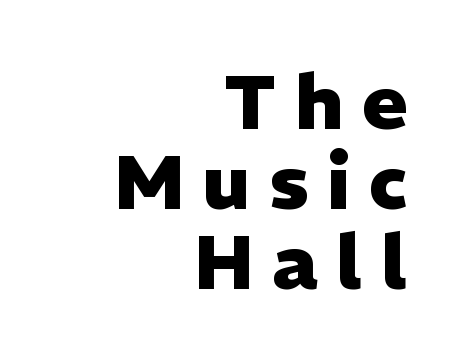
Heavy-handed strokes throughout: this text is bold. This sample trades vertical openness for compactness between lines. The type family on display is of the sans-serif kind. You can tell it's not italic because the verticals are truly vertical.
